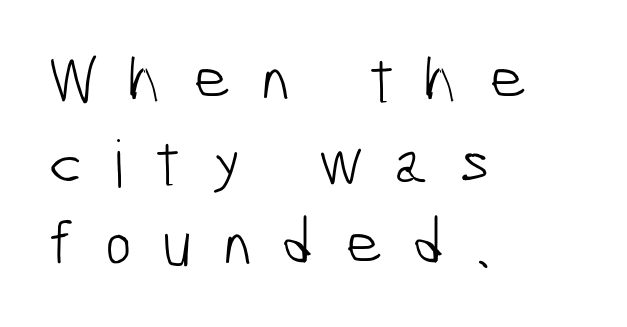
Q: Is the text bold? A: No.
Q: Is the typeface a serif or a sans-serif typeface? A: Sans-serif.
Q: Is the text underlined? A: No.
Q: How is the paragraph aligned? A: Left-aligned.
Q: Is the spacing between letters normal or unusually wide? A: Unusually wide.
Q: Is the spacing between lines tight, normal or loose? A: Normal.
Q: Width (condensed, normal, or wide)? A: Condensed.
Q: Stroke contrast? A: Low.
Q: x-height? A: Medium.
Q: Monospaced? A: No.
